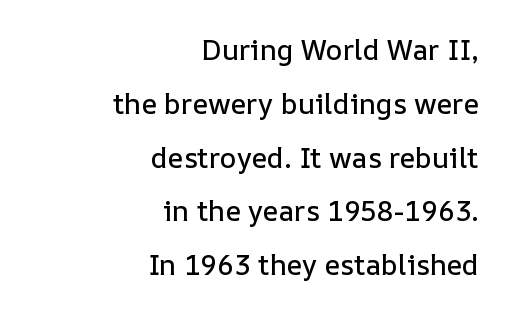
{"italic": "no", "width": "normal", "stroke_contrast": "low", "x_height": "medium", "monospaced": "no", "underline": "no", "align": "right", "line_spacing": "loose", "line_spacing_ratio": 1.92, "letter_spacing": "normal", "letter_spacing_em": 0.0, "glyph_px": 28}
